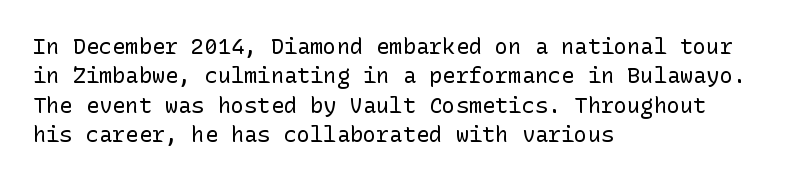
{"italic": "no", "bold": "no", "underline": "no", "align": "left", "line_spacing": "normal", "line_spacing_ratio": 1.33, "letter_spacing": "normal", "letter_spacing_em": 0.0, "glyph_px": 22}
